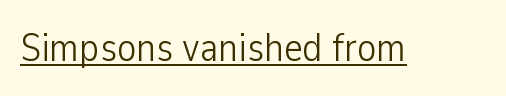
Honestly, the underline is the first thing you notice here. These lines are rendered in a variable-pitch font. Is there any slant? The stems are plumb. Stroke terminals: plain, sans-serif. Counters stay open thanks to moderate or lighter strokes. Nothing unusual about the tracking: characters are spaced as the font intends.
